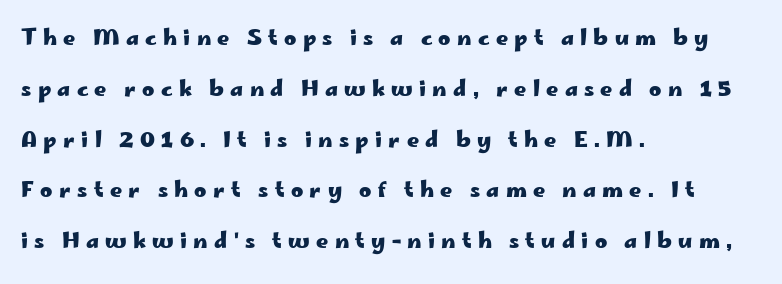
{"italic": "no", "bold": "yes", "underline": "no", "align": "left", "line_spacing": "loose", "line_spacing_ratio": 2.42, "letter_spacing": "wide", "letter_spacing_em": 0.3, "glyph_px": 21}
